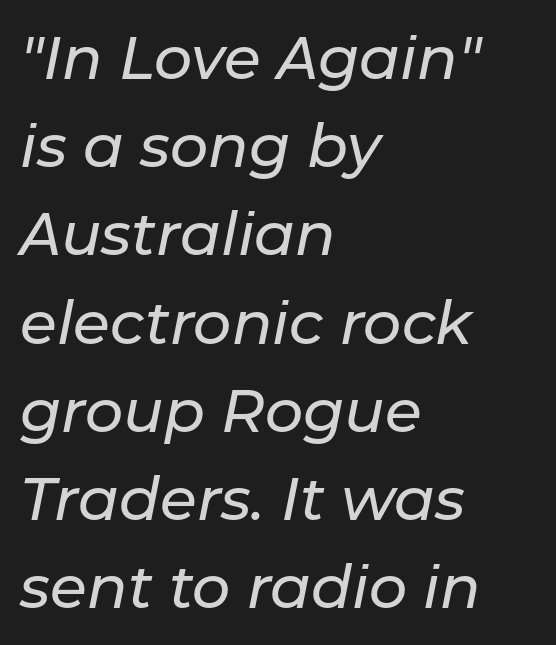
The image shows 60 px text type, italic (leaning right); set left-aligned, normal line spacing (1.47x), normal letter spacing, not underlined; low stroke contrast and a medium x-height.
